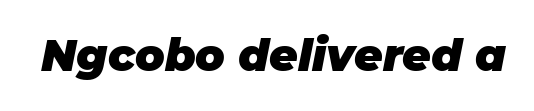
The image shows 44 px heavy type, italic (leaning right); set normal letter spacing, not underlined; low stroke contrast and a large x-height.
